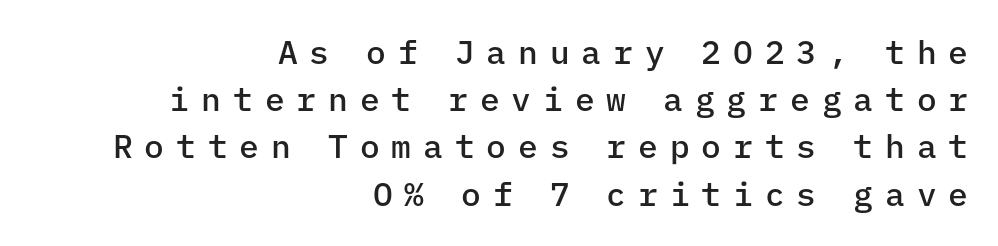
Q: Is the text bold? A: Semi-bold.
Q: Is the text italic (slanted)? A: No, it is upright.
Q: Is the typeface a serif or a sans-serif typeface? A: Sans-serif.
Q: Is the text underlined? A: No.
Q: How is the paragraph aligned? A: Right-aligned.
Q: Is the spacing between letters normal or unusually wide? A: Unusually wide.
Q: Is the spacing between lines tight, normal or loose? A: Normal.
Q: Width (condensed, normal, or wide)? A: Normal.
Q: Stroke contrast? A: Low.
Q: x-height? A: Medium.
Q: Monospaced? A: Yes.
